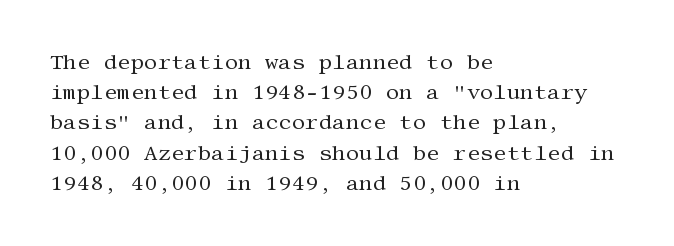
Regarding leading, the lines here are spaced in the standard way. Underline: absent. A classic flush-left, rag-right setting is used for this passage. Every character sits straight up, as roman type does.
